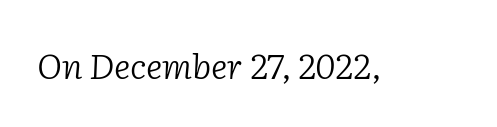
The text was rendered using a seriffed face with decorative stroke endings. Rendered with sloped, italic letterforms. The passage shown is not underscored anywhere. This is not heavy type; no bold has been used. Looks like regular typesetting: each glyph gets only the width it needs. Here the glyphs are tracked normally, forming tight word shapes.
